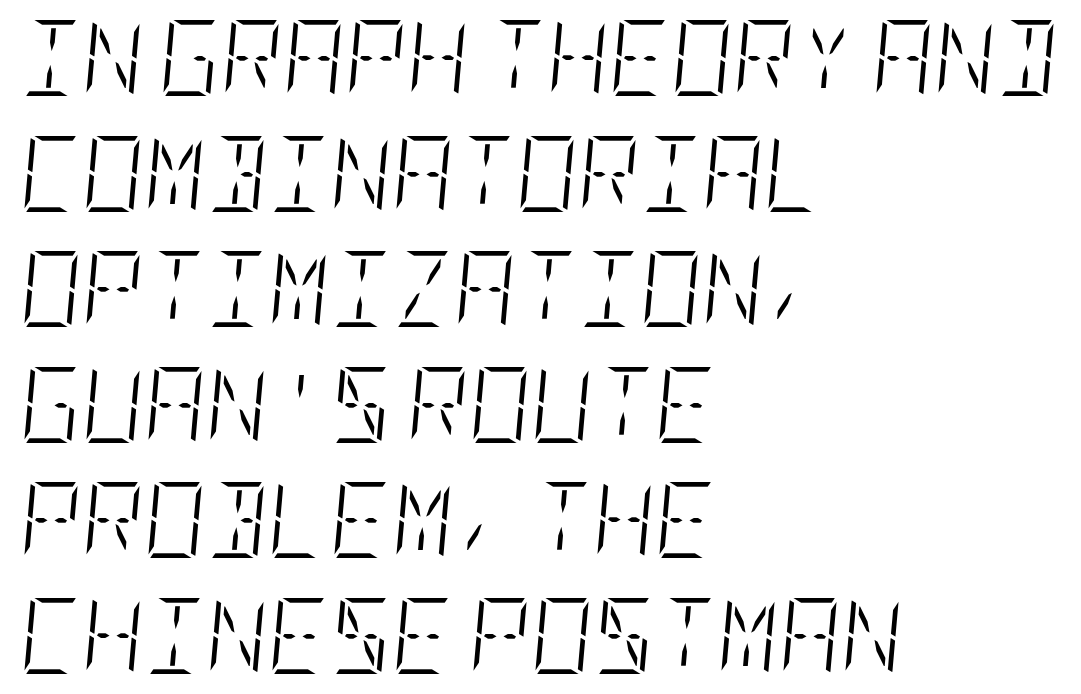
Q: Is the text bold? A: No.
Q: Is the text italic (slanted)? A: Yes, it leans right by about 5 degrees.
Q: Is the text underlined? A: No.
Q: How is the paragraph aligned? A: Left-aligned.
Q: Is the spacing between letters normal or unusually wide? A: Normal.
Q: Is the spacing between lines tight, normal or loose? A: Normal.
Q: Width (condensed, normal, or wide)? A: Condensed.
Q: Stroke contrast? A: Low.
Q: x-height? A: Large.
